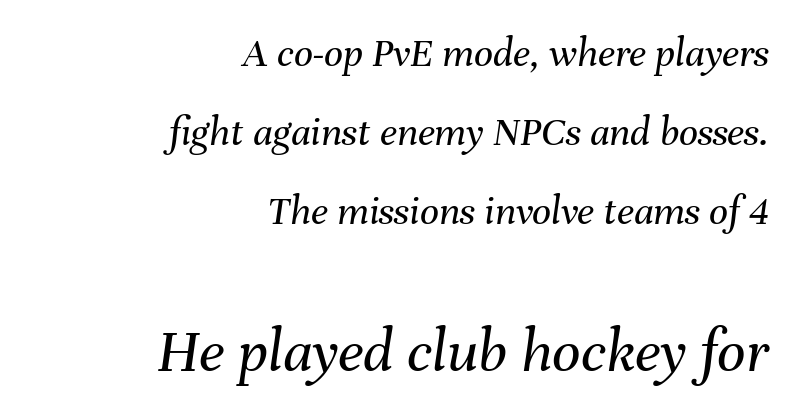
{"italic": "yes", "lean": "right", "slant_degrees": 8, "bold": "no", "weight": "regular", "width": "normal", "stroke_contrast": "medium", "x_height": "medium", "monospaced": "no", "underline": "no", "align": "right", "line_spacing_ratio": 1.88, "letter_spacing": "normal", "letter_spacing_em": 0.0, "larger_block": "second", "size_ratio": 1.5, "glyph_px": 63}
